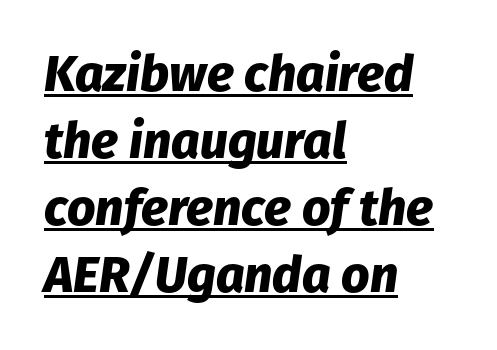
The image shows 50 px heavy type, italic (leaning right); set left-aligned, normal line spacing (1.34x), normal letter spacing, underlined; low stroke contrast and a medium x-height.
